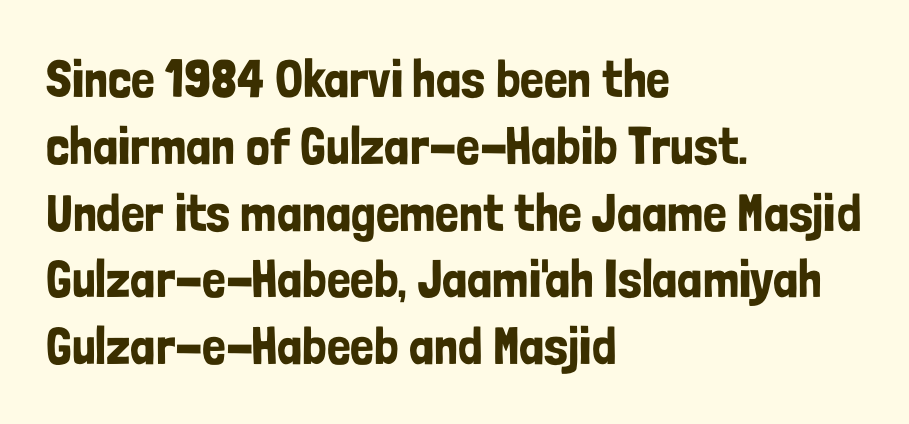
Q: Is the text italic (slanted)? A: No, it is upright.
Q: Is the typeface a serif or a sans-serif typeface? A: Sans-serif.
Q: Is the text underlined? A: No.
Q: How is the paragraph aligned? A: Left-aligned.
Q: Is the spacing between letters normal or unusually wide? A: Normal.
Q: Is the spacing between lines tight, normal or loose? A: Normal.
Q: Width (condensed, normal, or wide)? A: Condensed.
Q: Stroke contrast? A: Low.
Q: x-height? A: Medium.
Q: Monospaced? A: No.
